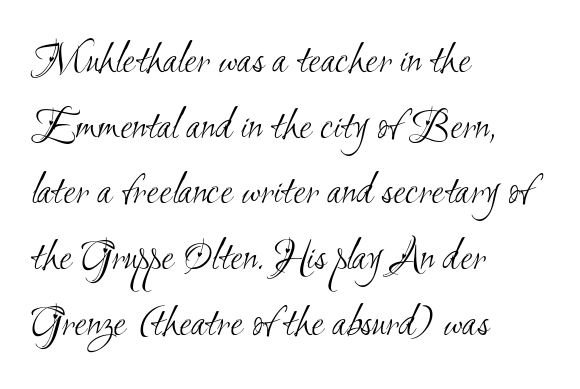
The image shows 45 px light, condensed sans-serif type; set left-aligned, normal line spacing (1.46x), normal letter spacing, not underlined; medium stroke contrast and a small x-height.
